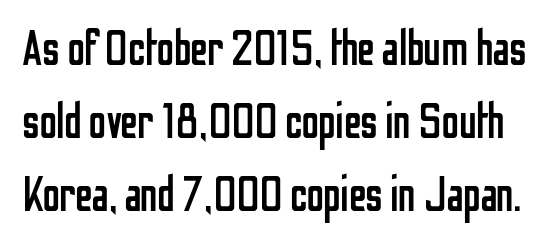
Q: Is the text bold? A: No.
Q: Is the text italic (slanted)? A: No, it is upright.
Q: Is the typeface a serif or a sans-serif typeface? A: Sans-serif.
Q: Is the text underlined? A: No.
Q: Is the spacing between letters normal or unusually wide? A: Normal.
Q: Is the spacing between lines tight, normal or loose? A: Normal.
Q: Width (condensed, normal, or wide)? A: Condensed.
Q: Stroke contrast? A: Low.
Q: x-height? A: Medium.
Q: Monospaced? A: No.
